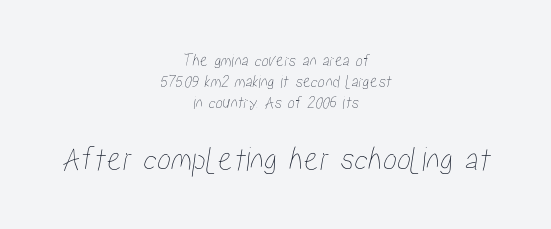
The image shows 35 px condensed type; set centered, line spacing 1.17x, normal letter spacing, not underlined; the second (bottom) block is 1.94x larger; low stroke contrast and a medium x-height.
